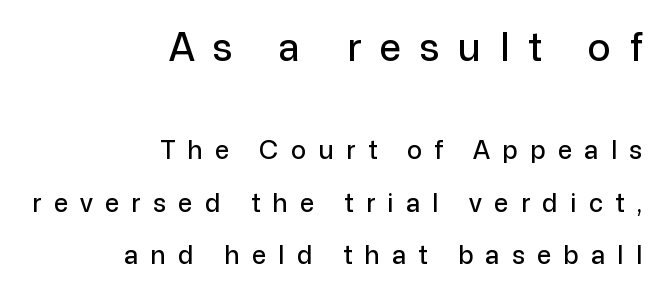
The image shows 38 px sans-serif type, upright; set right-aligned, loose line spacing (2.1x), unusually wide letter spacing (+0.5 em), not underlined; the first (top) block is 1.52x larger; low stroke contrast and a medium x-height.
